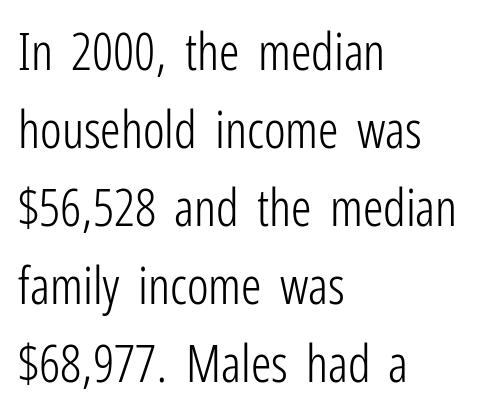
{"serif": "no", "italic": "no", "bold": "no", "weight": "light", "width": "condensed", "stroke_contrast": "low", "x_height": "medium", "monospaced": "no", "underline": "no", "align": "left", "line_spacing": "normal", "line_spacing_ratio": 1.53, "letter_spacing": "normal", "letter_spacing_em": 0.0, "glyph_px": 51}
